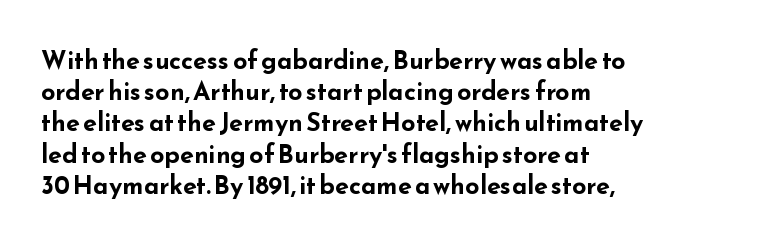
Caption: standard tracking, unaltered. Weight: bold. Line beginnings align vertically; line endings do not. The type sits square on the baseline with zero lean.
